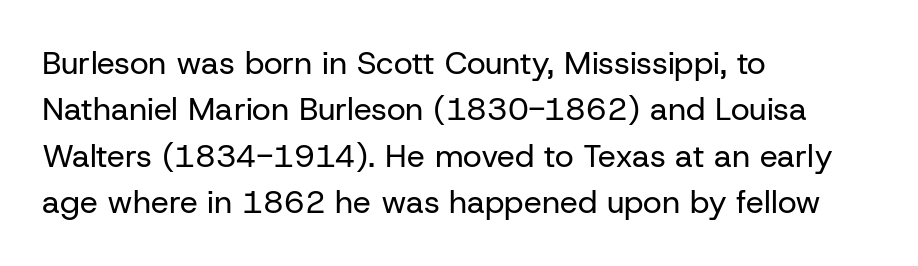
{"serif": "no", "italic": "no", "bold": "no", "weight": "regular", "width": "normal", "stroke_contrast": "low", "x_height": "medium", "monospaced": "no", "underline": "no", "align": "left", "line_spacing": "normal", "line_spacing_ratio": 1.45, "letter_spacing": "normal", "letter_spacing_em": 0.0, "glyph_px": 32}
